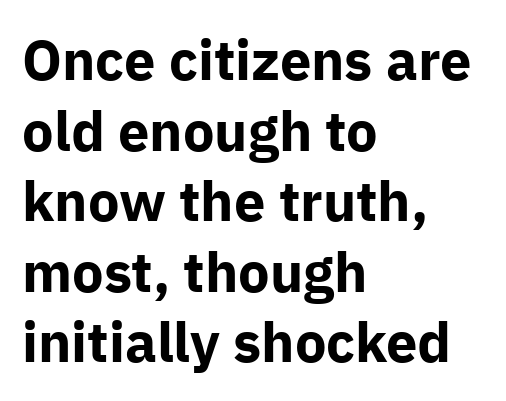
Q: Is the text bold? A: Yes.
Q: Is the text italic (slanted)? A: No, it is upright.
Q: Is the typeface a serif or a sans-serif typeface? A: Sans-serif.
Q: Is the text underlined? A: No.
Q: How is the paragraph aligned? A: Left-aligned.
Q: Is the spacing between letters normal or unusually wide? A: Normal.
Q: Is the spacing between lines tight, normal or loose? A: Normal.
Q: Width (condensed, normal, or wide)? A: Normal.
Q: Stroke contrast? A: Low.
Q: x-height? A: Medium.
Q: Monospaced? A: No.
